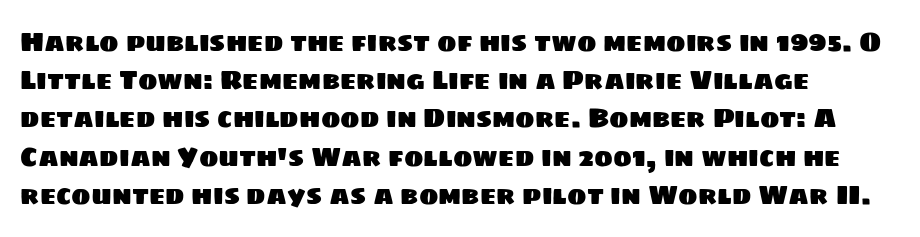
{"underline": "no", "align": "left", "line_spacing": "normal", "line_spacing_ratio": 1.47, "letter_spacing": "normal", "letter_spacing_em": 0.0, "glyph_px": 26}
